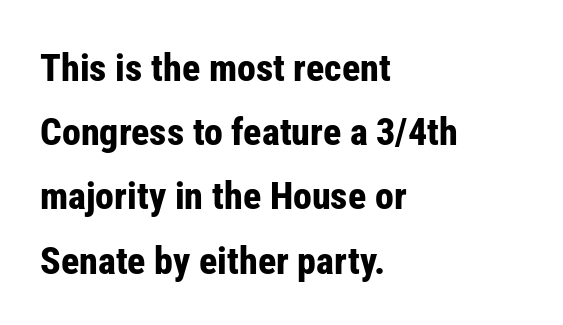
{"serif": "no", "italic": "no", "bold": "yes", "weight": "bold", "width": "condensed", "stroke_contrast": "low", "x_height": "medium", "monospaced": "no", "underline": "no", "align": "left", "line_spacing": "normal", "line_spacing_ratio": 1.69, "letter_spacing": "normal", "letter_spacing_em": 0.0, "glyph_px": 38}
